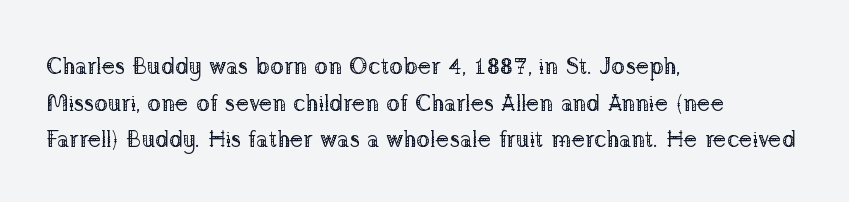
Notice how descenders clear the ascenders below comfortably — that's standard leading. Heft: none added — not bold. Posture: upright roman. The tracking reads as untouched default to a designer's eye. If you drew a ruler down the left edge, every line would touch it.
